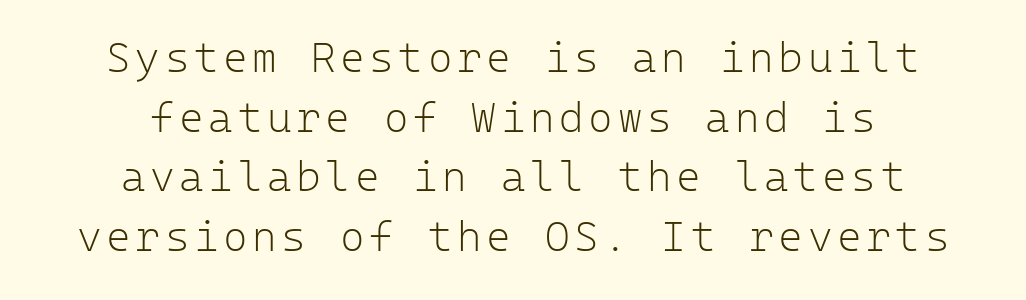
The image shows 42 px light sans-serif type, upright, monospaced; set centered, normal line spacing (1.42x), not underlined; low stroke contrast and a medium x-height.
